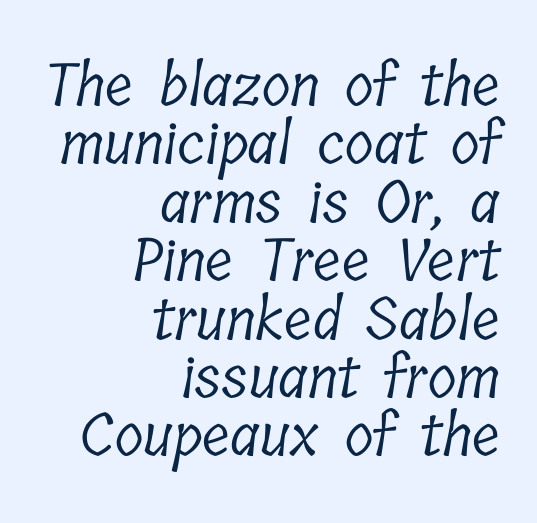
{"serif": "yes", "bold": "no", "weight": "light", "width": "condensed", "stroke_contrast": "low", "x_height": "medium", "monospaced": "no", "underline": "no", "align": "right", "line_spacing": "tight", "line_spacing_ratio": 0.99, "letter_spacing": "normal", "letter_spacing_em": 0.0, "glyph_px": 59}
